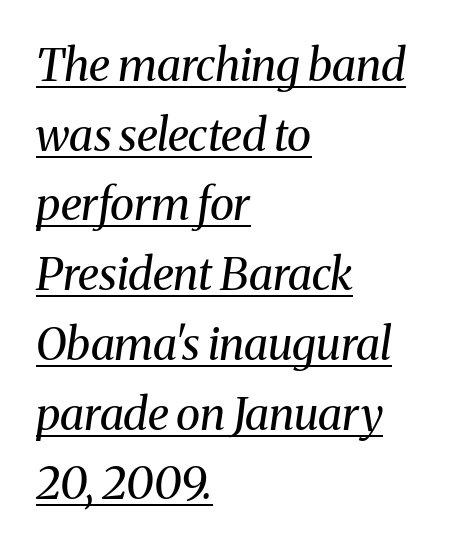
{"serif": "yes", "italic": "yes", "lean": "right", "slant_degrees": 8, "bold": "no", "weight": "regular", "width": "normal", "stroke_contrast": "medium", "x_height": "medium", "monospaced": "no", "underline": "yes", "align": "left", "line_spacing": "normal", "line_spacing_ratio": 1.55, "letter_spacing": "normal", "letter_spacing_em": 0.0, "glyph_px": 45}
